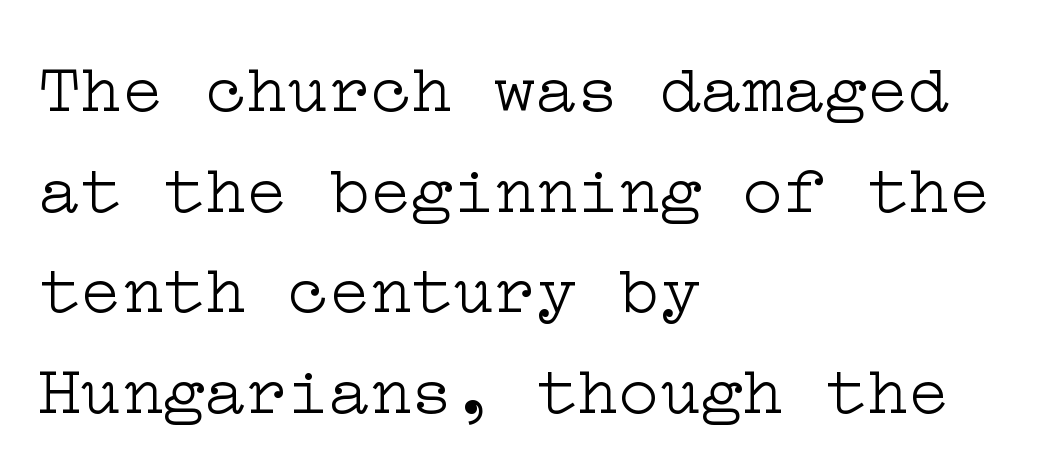
{"serif": "yes", "italic": "no", "bold": "no", "weight": "light", "width": "wide", "stroke_contrast": "low", "x_height": "medium", "underline": "no", "align": "left", "line_spacing": "normal", "line_spacing_ratio": 1.46, "letter_spacing": "normal", "letter_spacing_em": 0.0, "glyph_px": 69}
